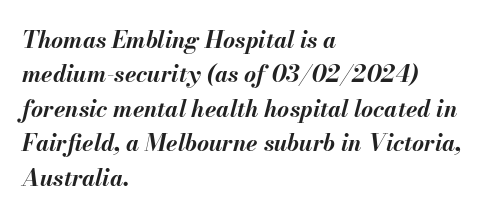
{"italic": "yes", "lean": "right", "slant_degrees": 13, "bold": "yes", "underline": "no", "align": "left", "line_spacing": "normal", "line_spacing_ratio": 1.5, "letter_spacing": "normal", "letter_spacing_em": 0.0, "glyph_px": 23}
